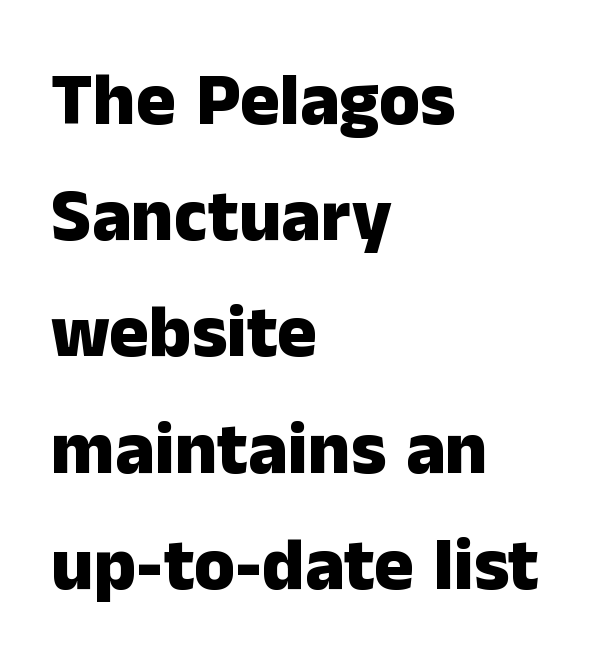
{"serif": "no", "italic": "no", "bold": "yes", "weight": "heavy", "width": "normal", "stroke_contrast": "low", "x_height": "medium", "monospaced": "no", "underline": "no", "align": "left", "line_spacing": "normal", "line_spacing_ratio": 1.57, "letter_spacing": "normal", "letter_spacing_em": 0.0, "glyph_px": 74}
